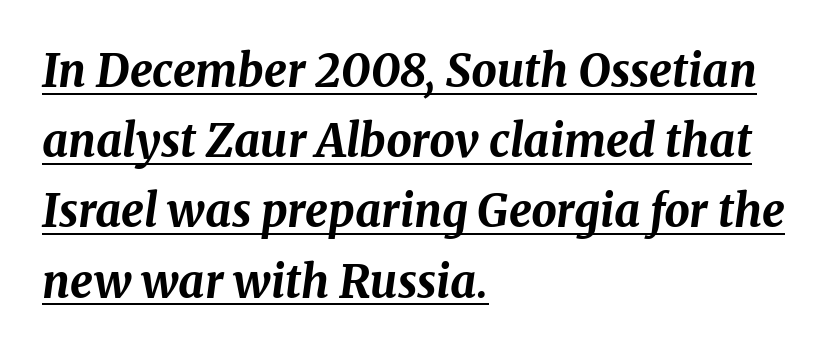
{"italic": "yes", "lean": "right", "slant_degrees": 8, "bold": "yes", "weight": "bold", "width": "normal", "stroke_contrast": "medium", "x_height": "medium", "monospaced": "no", "underline": "yes", "align": "left", "line_spacing": "normal", "line_spacing_ratio": 1.56, "letter_spacing": "normal", "letter_spacing_em": 0.0, "glyph_px": 45}
